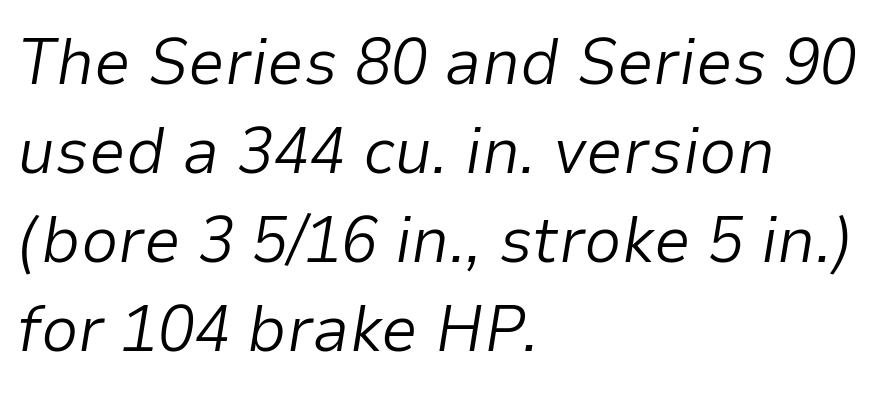
Q: Is the text bold? A: No.
Q: Is the text italic (slanted)? A: Yes, it leans right by about 9 degrees.
Q: Is the text underlined? A: No.
Q: How is the paragraph aligned? A: Left-aligned.
Q: Is the spacing between letters normal or unusually wide? A: Normal.
Q: Is the spacing between lines tight, normal or loose? A: Normal.
Q: Width (condensed, normal, or wide)? A: Normal.
Q: Stroke contrast? A: Low.
Q: x-height? A: Medium.
Q: Monospaced? A: No.
